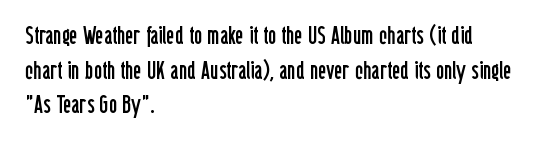
{"italic": "no", "bold": "no", "underline": "no", "align": "left", "line_spacing": "normal", "line_spacing_ratio": 1.39, "letter_spacing": "normal", "letter_spacing_em": 0.0, "glyph_px": 25}
